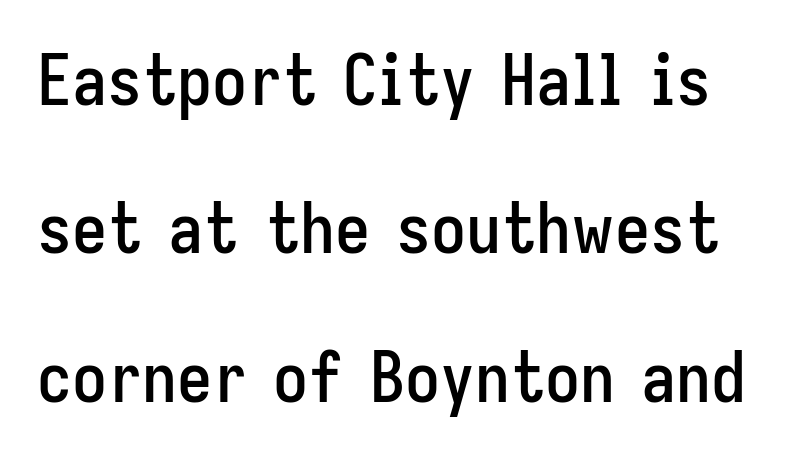
The image shows 70 px condensed sans-serif type, upright; set loose line spacing (2.12x), normal letter spacing, not underlined; low stroke contrast and a medium x-height.
